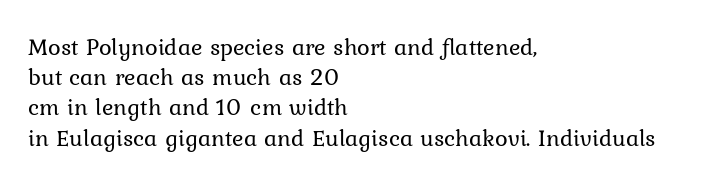
{"italic": "no", "bold": "no", "underline": "no", "align": "left", "line_spacing": "normal", "line_spacing_ratio": 1.26, "letter_spacing": "normal", "letter_spacing_em": 0.0, "glyph_px": 24}
